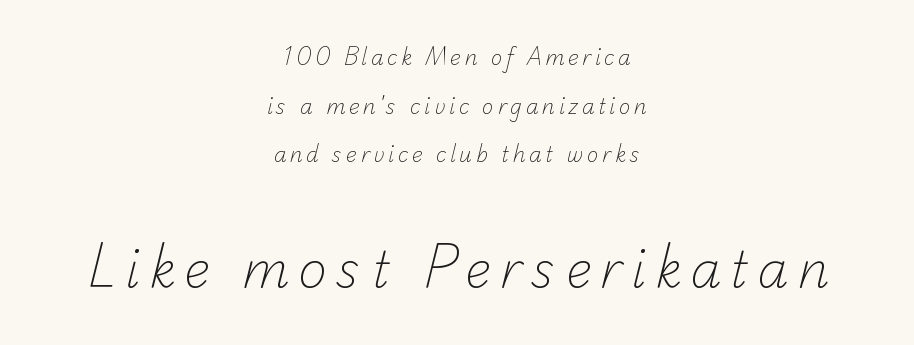
These glyphs show unthickened strokes, regular width or finer. This sample has the flowing, uneven cadence of proportional lettering. The baseline area is clear. In terms of leading, this rendering errs on the spacious side.
